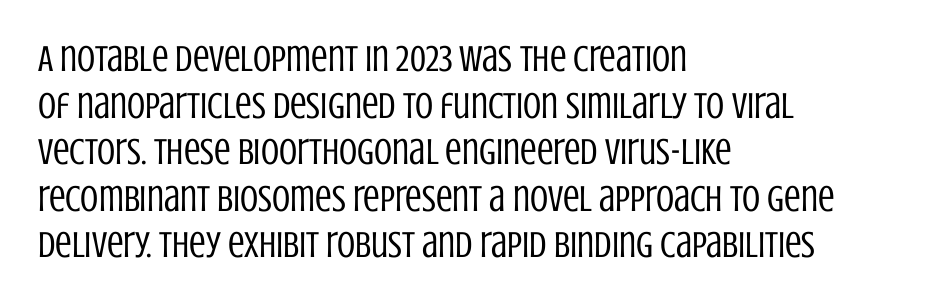
Q: Is the text bold? A: No.
Q: Is the text italic (slanted)? A: No, it is upright.
Q: Is the typeface a serif or a sans-serif typeface? A: Sans-serif.
Q: Is the text underlined? A: No.
Q: How is the paragraph aligned? A: Left-aligned.
Q: Is the spacing between letters normal or unusually wide? A: Normal.
Q: Is the spacing between lines tight, normal or loose? A: Normal.
Q: Width (condensed, normal, or wide)? A: Condensed.
Q: Stroke contrast? A: Low.
Q: x-height? A: Large.
Q: Monospaced? A: No.
